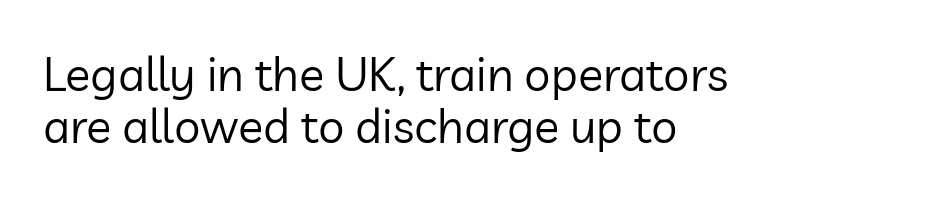
Q: Is the text bold? A: No.
Q: Is the text italic (slanted)? A: No, it is upright.
Q: Is the typeface a serif or a sans-serif typeface? A: Sans-serif.
Q: Is the text underlined? A: No.
Q: How is the paragraph aligned? A: Left-aligned.
Q: Is the spacing between letters normal or unusually wide? A: Normal.
Q: Is the spacing between lines tight, normal or loose? A: Tight.
Q: Width (condensed, normal, or wide)? A: Normal.
Q: Stroke contrast? A: Low.
Q: x-height? A: Medium.
Q: Monospaced? A: No.
